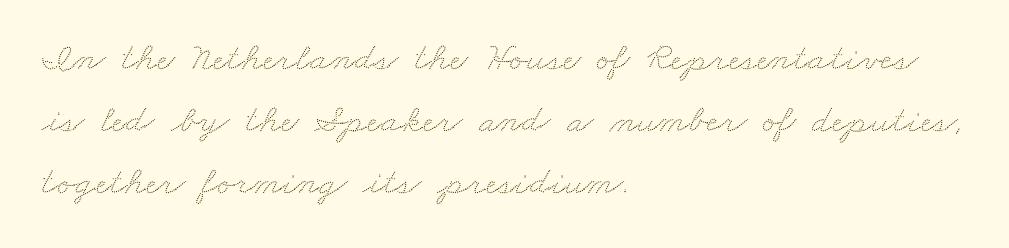
Does extra space separate the letters? No, they use regular spacing. The lines in this sample share a left origin and differ only in where they stop. Do the characters align in a grid? No, the font is proportional. Normally led — the rows are evenly, conventionally spaced. Descenders are the only things crossing below the line.
